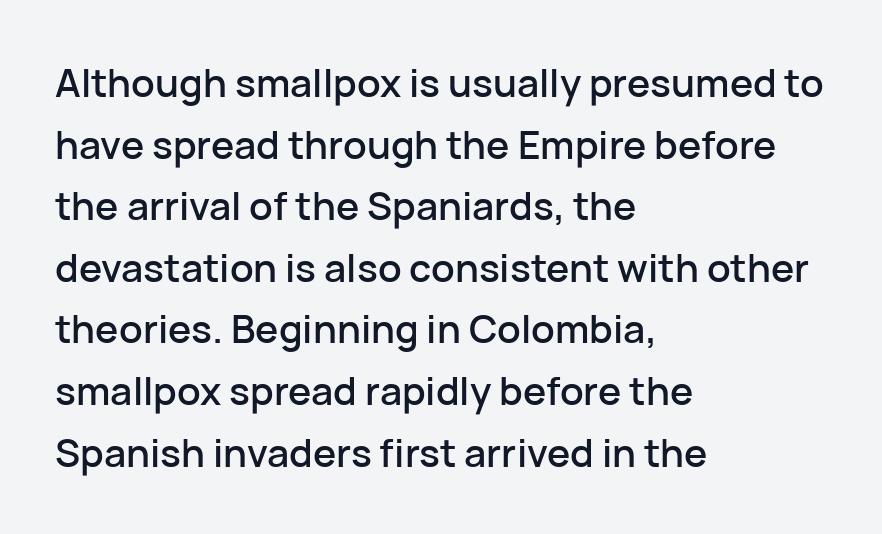
The image shows 39 px sans-serif type, upright; set left-aligned, normal line spacing (1.58x), normal letter spacing, not underlined; low stroke contrast and a medium x-height.
